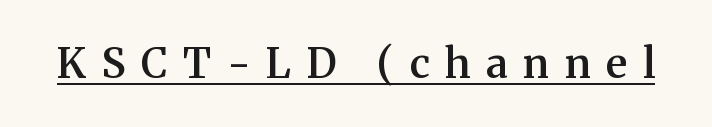
{"serif": "yes", "italic": "no", "bold": "semi", "weight": "semibold", "width": "normal", "stroke_contrast": "medium", "x_height": "medium", "monospaced": "no", "underline": "yes", "letter_spacing": "wide", "letter_spacing_em": 0.38, "glyph_px": 41}
